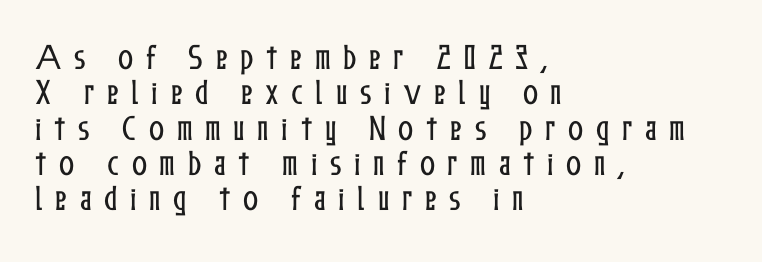
Q: Is the text italic (slanted)? A: No, it is upright.
Q: Is the text underlined? A: No.
Q: How is the paragraph aligned? A: Left-aligned.
Q: Is the spacing between letters normal or unusually wide? A: Unusually wide.
Q: Is the spacing between lines tight, normal or loose? A: Normal.
Q: Width (condensed, normal, or wide)? A: Condensed.
Q: Stroke contrast? A: Low.
Q: x-height? A: Medium.
Q: Monospaced? A: No.
